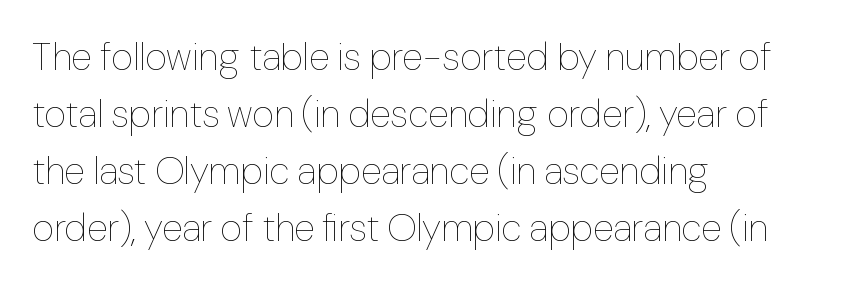
The image shows 38 px thin type, upright; set left-aligned, normal line spacing (1.5x), normal letter spacing, not underlined; low stroke contrast and a medium x-height.
